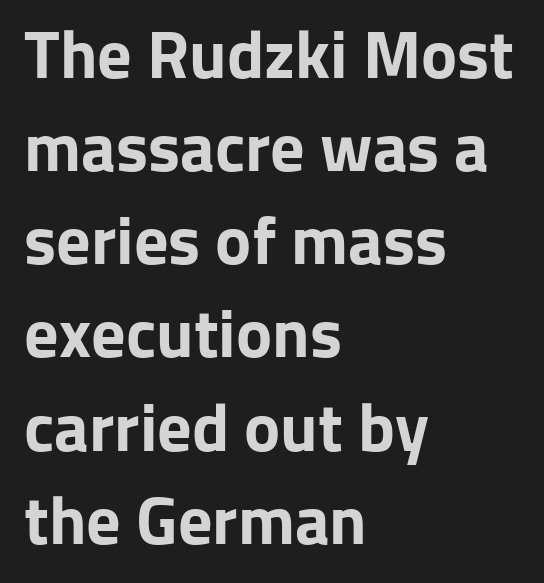
Q: Is the text bold? A: Yes.
Q: Is the text italic (slanted)? A: No, it is upright.
Q: Is the typeface a serif or a sans-serif typeface? A: Sans-serif.
Q: Is the text underlined? A: No.
Q: How is the paragraph aligned? A: Left-aligned.
Q: Is the spacing between letters normal or unusually wide? A: Normal.
Q: Is the spacing between lines tight, normal or loose? A: Normal.
Q: Width (condensed, normal, or wide)? A: Normal.
Q: Stroke contrast? A: Low.
Q: x-height? A: Medium.
Q: Monospaced? A: No.
